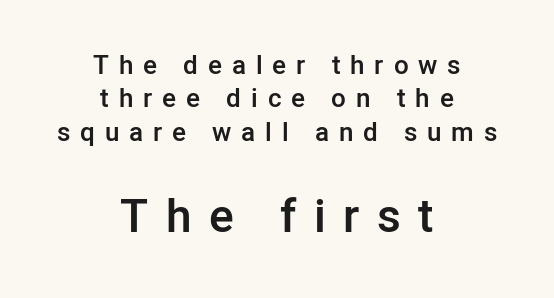
Q: Is the text bold? A: Semi-bold.
Q: Is the text italic (slanted)? A: No, it is upright.
Q: Is the typeface a serif or a sans-serif typeface? A: Sans-serif.
Q: Is the text underlined? A: No.
Q: How is the paragraph aligned? A: Centered.
Q: Is the spacing between letters normal or unusually wide? A: Unusually wide.
Q: Is the spacing between lines tight, normal or loose? A: Normal.
Q: Which block of text is set in a larger size, the first (top) or the second (bottom)? A: The second (bottom) one.
Q: Width (condensed, normal, or wide)? A: Normal.
Q: Stroke contrast? A: Low.
Q: x-height? A: Medium.
Q: Monospaced? A: No.
